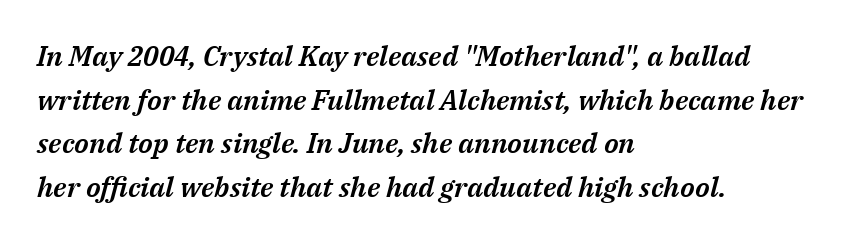
Note the varied advance widths — an 'i' is clearly narrower than an 'm'. What's the leading like? Ordinary, nothing unusual. Letters rest on an invisible, unmarked baseline. Which margin do the lines hug? The left one — the right edge is uneven. In terms of posture, this sample is oblique.
